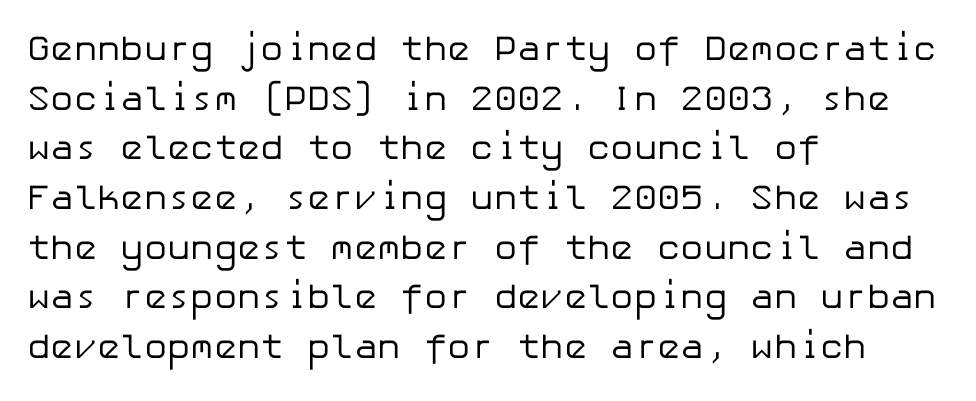
{"serif": "no", "italic": "no", "bold": "no", "weight": "regular", "width": "normal", "stroke_contrast": "low", "x_height": "medium", "underline": "no", "align": "left", "line_spacing": "normal", "line_spacing_ratio": 1.42, "letter_spacing": "normal", "letter_spacing_em": 0.0, "glyph_px": 35}
